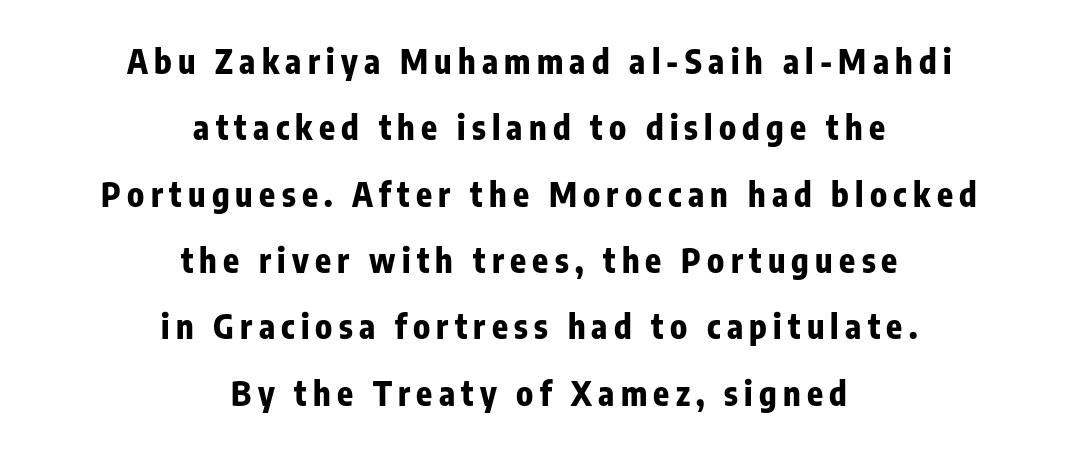
Clear beneath every line of the passage. The letters advance in unequal steps, a hallmark of proportional type. The letters stand straight up with perfectly vertical stems. Chunky letters — that's bold for sure. Typeset on center — no edge is straight. Vertically, the passage feels expansive, rows floating well apart.
